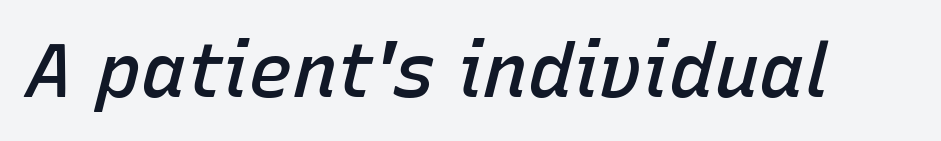
Q: Is the text bold? A: Semi-bold.
Q: Is the text italic (slanted)? A: Yes, it leans right by about 15 degrees.
Q: Is the text underlined? A: No.
Q: Is the spacing between letters normal or unusually wide? A: Normal.
Q: Width (condensed, normal, or wide)? A: Normal.
Q: Stroke contrast? A: Low.
Q: x-height? A: Medium.
Q: Monospaced? A: No.
